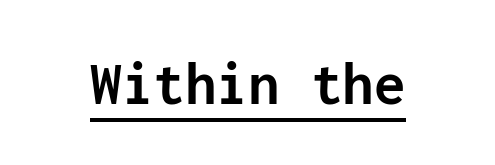
{"serif": "no", "italic": "no", "bold": "yes", "weight": "semibold", "width": "normal", "stroke_contrast": "low", "x_height": "medium", "monospaced": "yes", "underline": "yes", "letter_spacing": "normal", "letter_spacing_em": 0.0, "glyph_px": 63}
